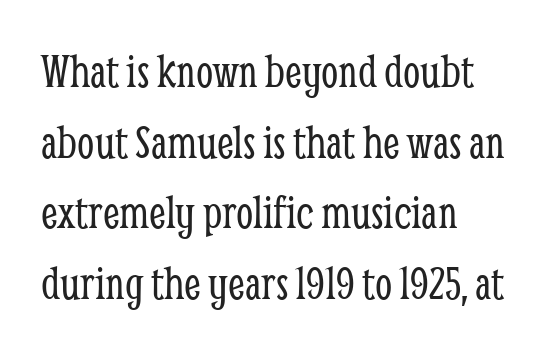
Look at the tracking — it's just the regular setting, nothing added. Notice how descenders clear the ascenders below comfortably — that's standard leading. This sample has the flowing, uneven cadence of proportional lettering. The passage shown is not underscored anywhere. This sample uses a serif face. If you drew a ruler down the left edge, every line would touch it.
